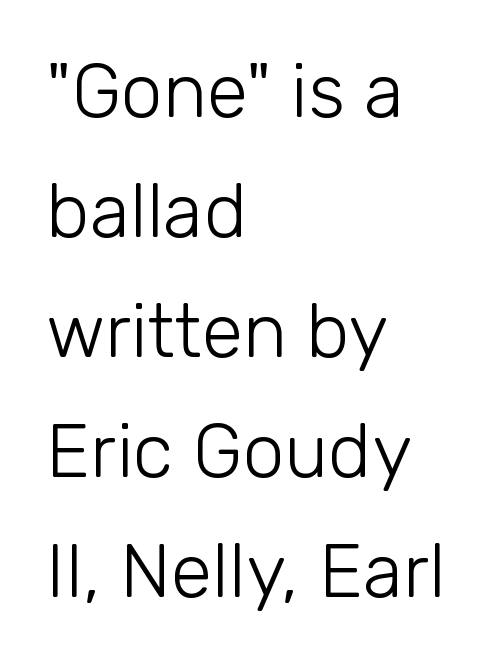
The image shows 75 px light sans-serif type, upright; set left-aligned, normal line spacing (1.6x), normal letter spacing, not underlined; low stroke contrast and a medium x-height.
